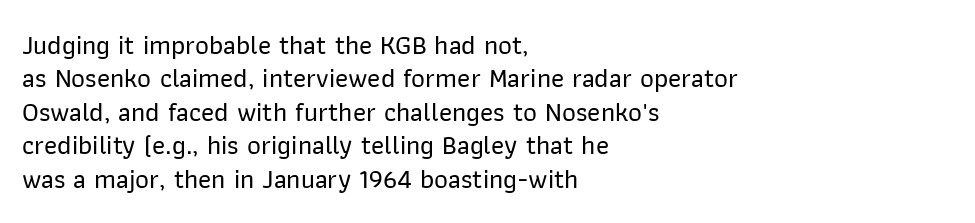
{"italic": "no", "underline": "no", "align": "left", "line_spacing_ratio": 1.24, "letter_spacing": "normal", "letter_spacing_em": 0.0, "glyph_px": 27}
